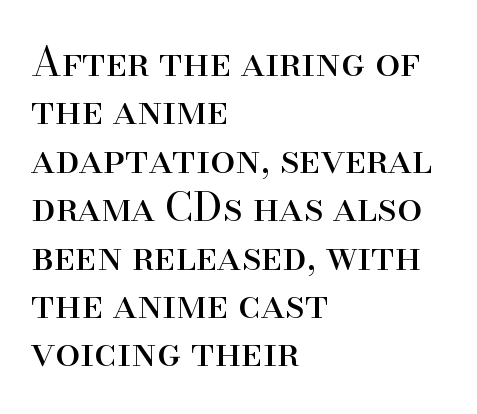
Honestly, there is no underline to notice here at all. The characters display serif detailing at their extremities. Letter spacing: default. Heft: none added — not bold.
